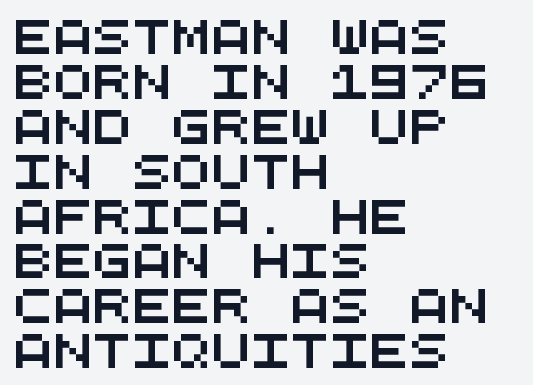
{"serif": "no", "width": "wide", "stroke_contrast": "medium", "x_height": "large", "monospaced": "yes", "underline": "no", "align": "left", "line_spacing": "normal", "line_spacing_ratio": 1.36, "letter_spacing": "normal", "letter_spacing_em": 0.0, "glyph_px": 33}
